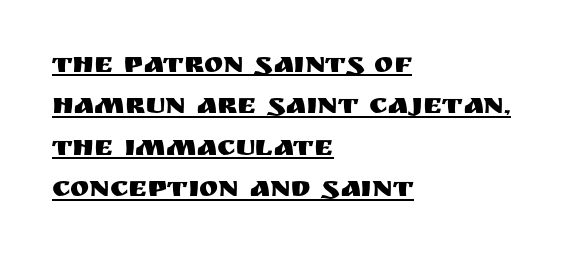
Q: Is the text italic (slanted)? A: No, it is upright.
Q: Is the typeface a serif or a sans-serif typeface? A: Sans-serif.
Q: Is the text underlined? A: Yes.
Q: How is the paragraph aligned? A: Left-aligned.
Q: Is the spacing between letters normal or unusually wide? A: Normal.
Q: Is the spacing between lines tight, normal or loose? A: Normal.
Q: Width (condensed, normal, or wide)? A: Normal.
Q: Stroke contrast? A: Medium.
Q: x-height? A: Large.
Q: Monospaced? A: No.
